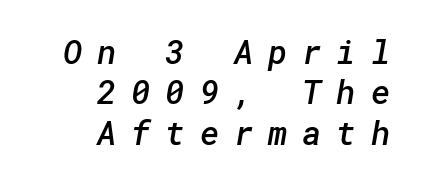
Q: Is the text bold? A: Semi-bold.
Q: Is the typeface a serif or a sans-serif typeface? A: Sans-serif.
Q: Is the text underlined? A: No.
Q: How is the paragraph aligned? A: Right-aligned.
Q: Is the spacing between letters normal or unusually wide? A: Unusually wide.
Q: Width (condensed, normal, or wide)? A: Normal.
Q: Stroke contrast? A: Low.
Q: x-height? A: Medium.
